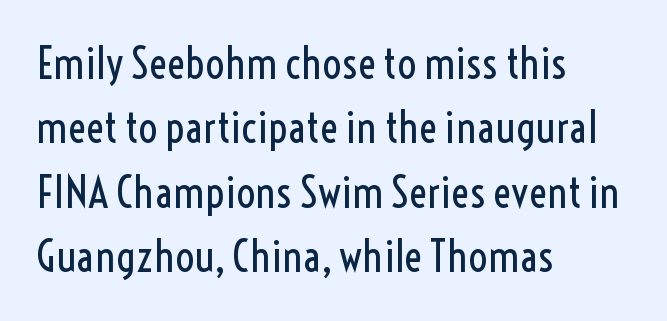
{"serif": "no", "italic": "no", "bold": "no", "weight": "regular", "width": "condensed", "x_height": "medium", "monospaced": "no", "underline": "no", "align": "left", "line_spacing": "normal", "line_spacing_ratio": 1.5, "letter_spacing": "normal", "letter_spacing_em": 0.0, "glyph_px": 43}
